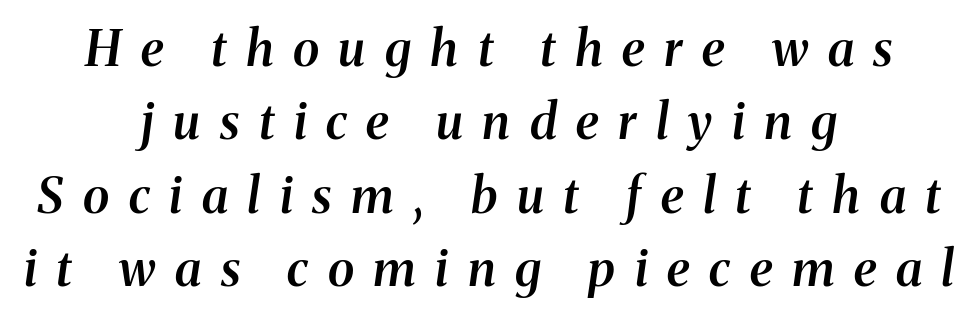
{"serif": "yes", "italic": "yes", "lean": "right", "slant_degrees": 8, "bold": "semi", "weight": "semibold", "width": "normal", "stroke_contrast": "medium", "x_height": "medium", "monospaced": "no", "underline": "no", "align": "center", "line_spacing": "normal", "line_spacing_ratio": 1.5, "letter_spacing": "wide", "letter_spacing_em": 0.4, "glyph_px": 49}
